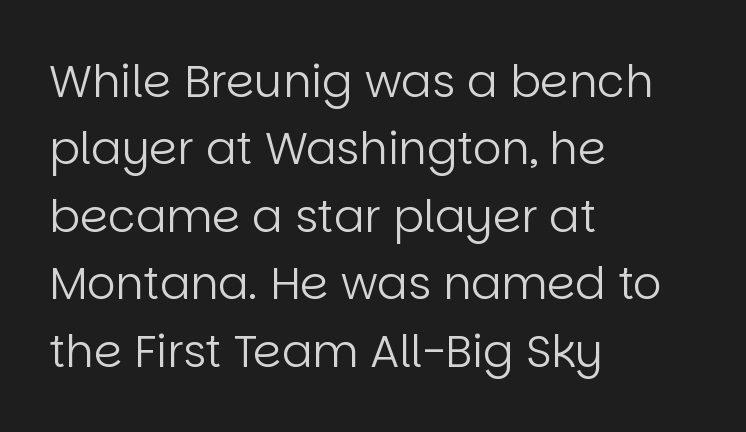
The image shows 45 px regular-weight sans-serif type, upright; set left-aligned, normal line spacing (1.5x), normal letter spacing, not underlined; low stroke contrast and a large x-height.
